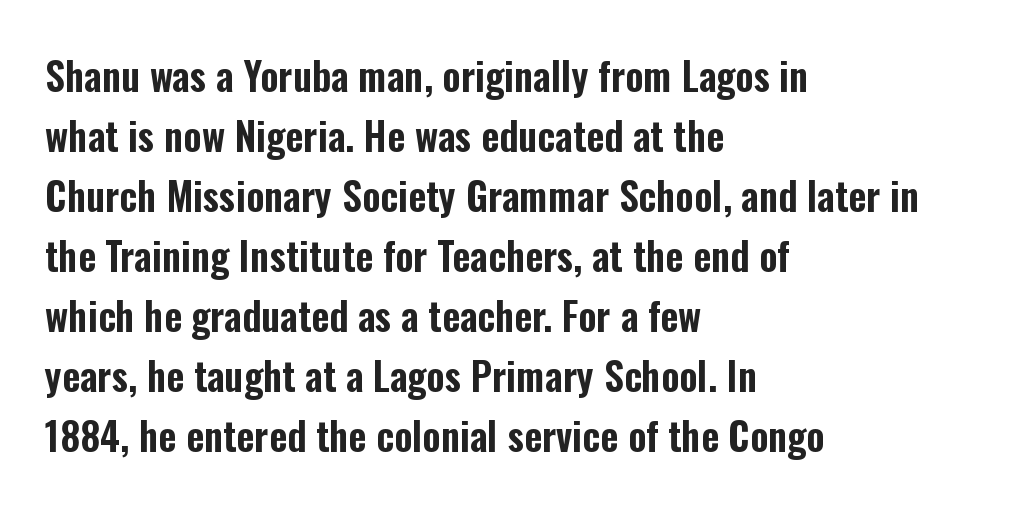
{"serif": "no", "italic": "no", "width": "condensed", "stroke_contrast": "low", "x_height": "medium", "monospaced": "no", "underline": "no", "align": "left", "line_spacing": "normal", "line_spacing_ratio": 1.54, "letter_spacing": "normal", "letter_spacing_em": 0.0, "glyph_px": 39}
